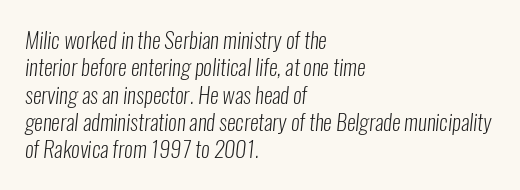
{"bold": "no", "underline": "no", "align": "left", "line_spacing_ratio": 1.24, "letter_spacing": "normal", "letter_spacing_em": 0.0, "glyph_px": 22}
